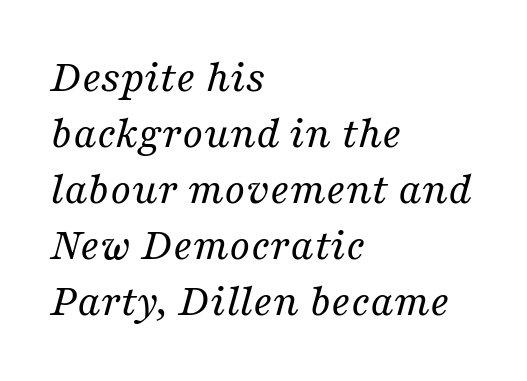
{"serif": "yes", "italic": "yes", "lean": "right", "slant_degrees": 16, "bold": "no", "weight": "regular", "width": "normal", "stroke_contrast": "medium", "x_height": "medium", "monospaced": "no", "underline": "no", "align": "left", "line_spacing_ratio": 1.22, "letter_spacing": "normal", "letter_spacing_em": 0.0, "glyph_px": 46}
